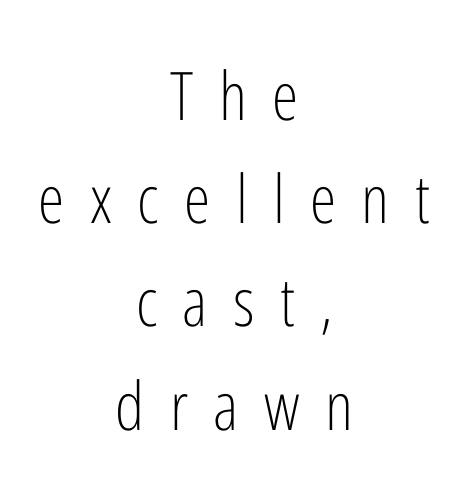
The paragraph shown floats in the horizontal middle. The font's upright variant was chosen for this text. Each letter's strokes conclude bluntly, with no projecting serifs. The font sits on the lighter half of the weight spectrum, regular included. The designer left line spacing at the default.
